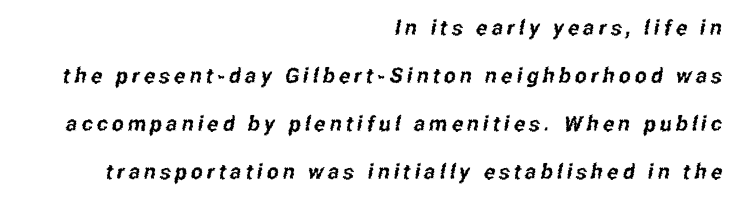
In CSS terms this would be text-align: right. The tracking jumps out immediately: characters are airy and widely separated. Anything drawn beneath the words? Only blank space. The space between consecutive lines is lavish.
